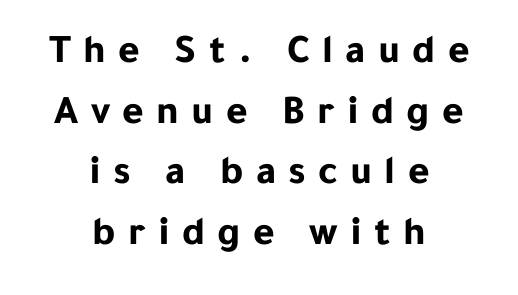
{"serif": "no", "italic": "no", "bold": "yes", "weight": "bold", "width": "normal", "stroke_contrast": "low", "x_height": "medium", "monospaced": "no", "underline": "no", "align": "center", "line_spacing": "normal", "line_spacing_ratio": 1.48, "letter_spacing": "wide", "letter_spacing_em": 0.3, "glyph_px": 41}
